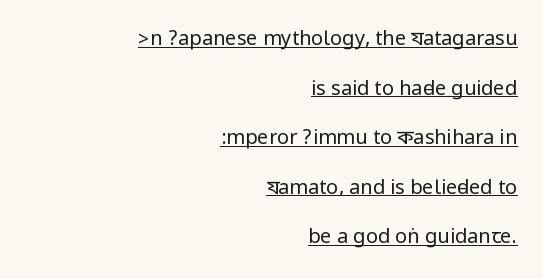
{"italic": "no", "bold": "no", "underline": "yes", "align": "right", "line_spacing": "loose", "line_spacing_ratio": 2.48, "letter_spacing": "normal", "letter_spacing_em": 0.0, "glyph_px": 20}
